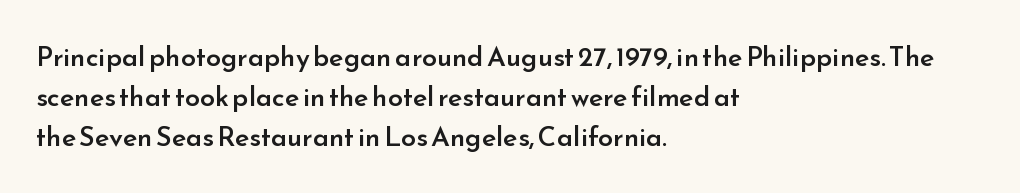
Type without underlining. The passage shown stacks its lines at a standard gap. This rendering uses left alignment, leaving the right contour irregular. Here the glyphs are tracked normally, forming tight word shapes.
